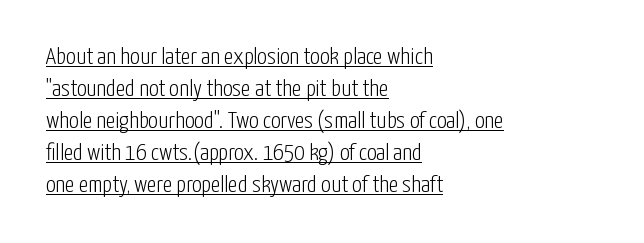
The image shows 24 px text type, upright; set left-aligned, normal line spacing (1.33x), normal letter spacing, underlined.
